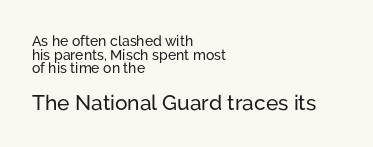
Q: Is the text italic (slanted)? A: No, it is upright.
Q: Is the text underlined? A: No.
Q: How is the paragraph aligned? A: Left-aligned.
Q: Is the spacing between letters normal or unusually wide? A: Normal.
Q: Is the spacing between lines tight, normal or loose? A: Tight.
Q: Which block of text is set in a larger size, the first (top) or the second (bottom)? A: The second (bottom) one.
